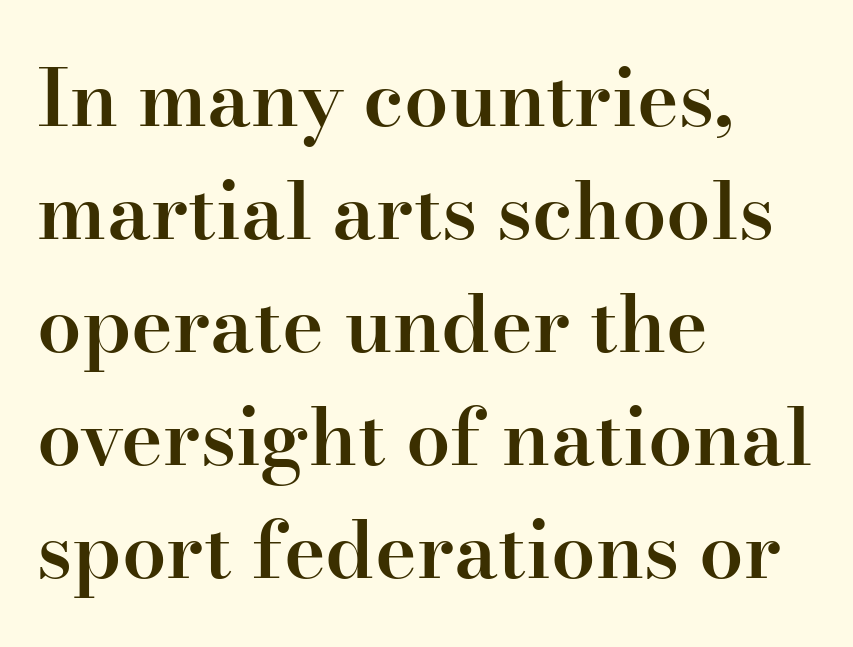
{"serif": "yes", "italic": "no", "bold": "semi", "weight": "semibold", "width": "normal", "stroke_contrast": "high", "x_height": "small", "monospaced": "no", "underline": "no", "align": "left", "line_spacing": "normal", "line_spacing_ratio": 1.43, "letter_spacing": "normal", "letter_spacing_em": 0.0, "glyph_px": 79}
